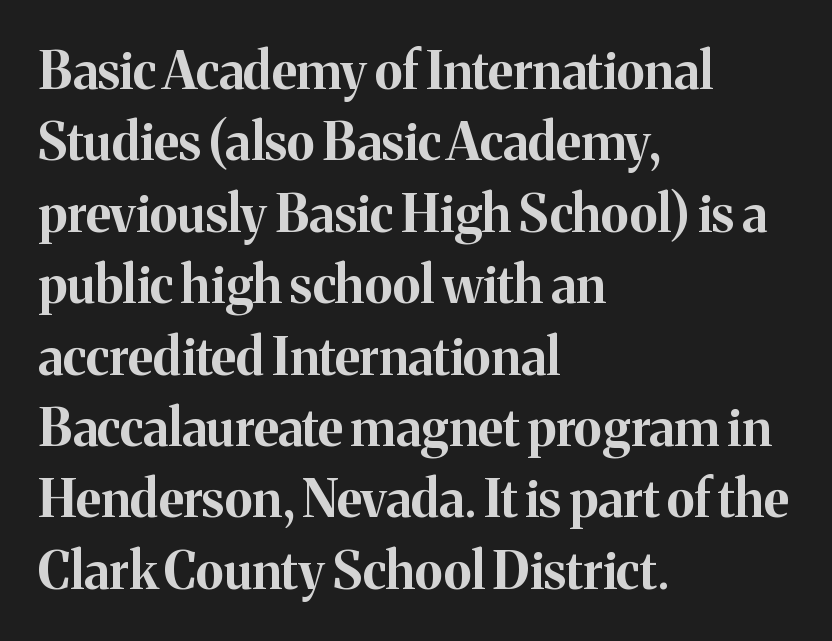
Underlining? Definitely not there. Observe the ordinary spacing: letters are neighbours, not strangers. Characters remain perfectly vertical along every line. Varying glyph widths throughout — classic text-font behaviour. Each new line begins a customary step beneath the previous one.
